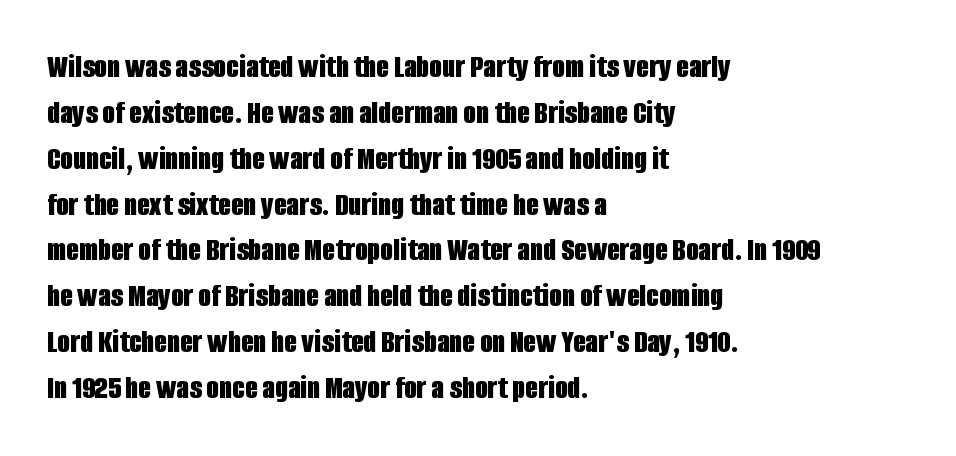
Q: Is the text bold? A: Yes.
Q: Is the text italic (slanted)? A: No, it is upright.
Q: Is the typeface a serif or a sans-serif typeface? A: Sans-serif.
Q: Is the text underlined? A: No.
Q: How is the paragraph aligned? A: Left-aligned.
Q: Is the spacing between letters normal or unusually wide? A: Normal.
Q: Is the spacing between lines tight, normal or loose? A: Normal.
Q: Width (condensed, normal, or wide)? A: Condensed.
Q: Stroke contrast? A: Low.
Q: x-height? A: Large.
Q: Monospaced? A: No.
